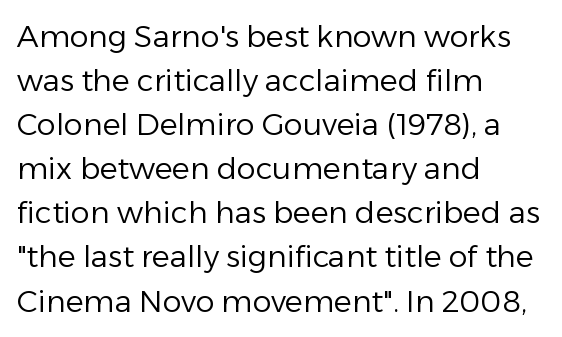
{"serif": "no", "italic": "no", "bold": "no", "weight": "regular", "width": "normal", "stroke_contrast": "low", "x_height": "medium", "monospaced": "no", "underline": "no", "align": "left", "line_spacing": "normal", "line_spacing_ratio": 1.47, "letter_spacing": "normal", "letter_spacing_em": 0.0, "glyph_px": 30}
